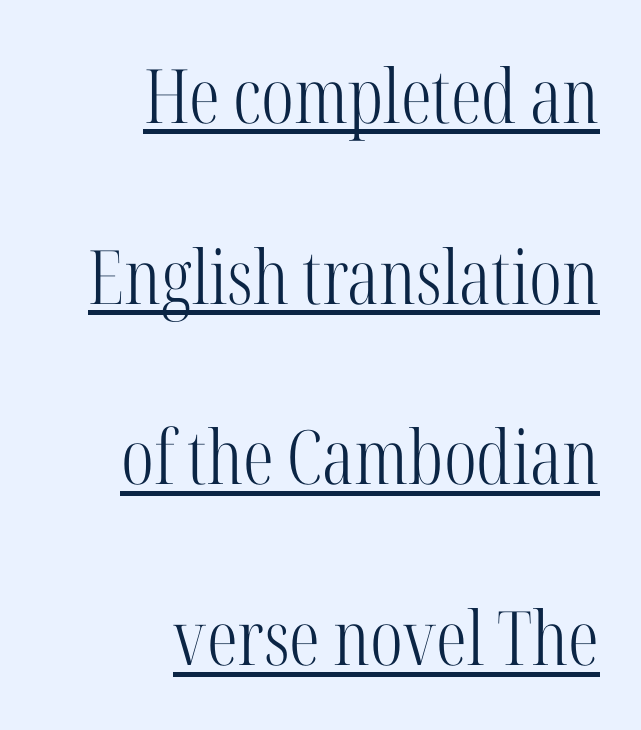
The image shows 75 px light, condensed serif type, upright; set right-aligned, loose line spacing (2.41x), normal letter spacing, underlined; high stroke contrast and a medium x-height.
